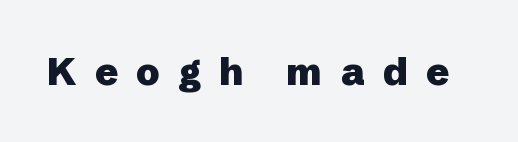
Q: Is the text bold? A: Yes.
Q: Is the text italic (slanted)? A: No, it is upright.
Q: Is the typeface a serif or a sans-serif typeface? A: Sans-serif.
Q: Is the text underlined? A: No.
Q: Is the spacing between letters normal or unusually wide? A: Unusually wide.
Q: Width (condensed, normal, or wide)? A: Normal.
Q: Stroke contrast? A: Low.
Q: x-height? A: Medium.
Q: Monospaced? A: No.
